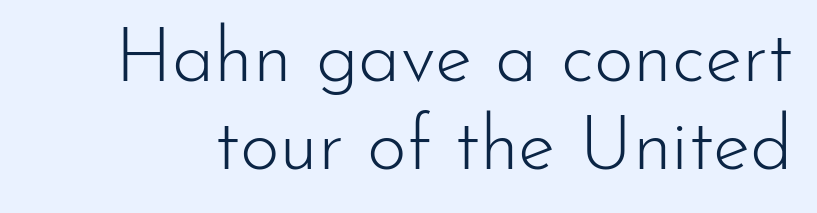
The image shows 76 px light sans-serif type, upright; set line spacing 1.16x, normal letter spacing, not underlined; low stroke contrast and a small x-height.
